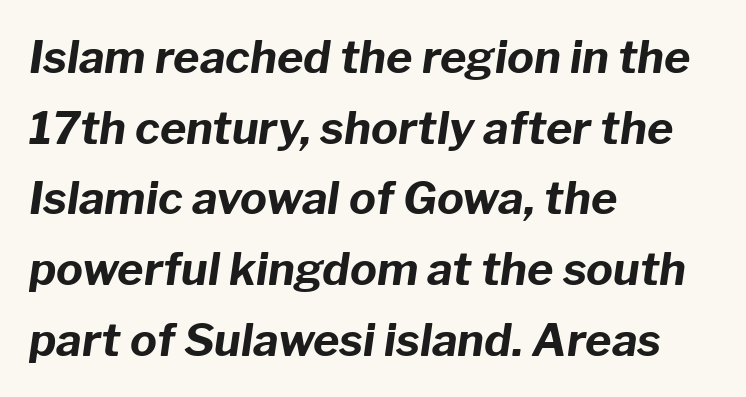
The text carries the slant typical of an italic or oblique font. Does the weight exceed regular? Yes, all the way to bold. Type without underlining. Think of a printed novel: that variable character pitch is what you see here. Quick note: interline space is typical. A student would call this left alignment; a typographer would say flush left, rag right.
